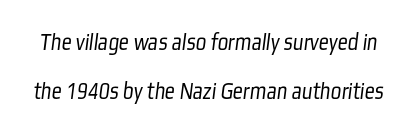
Q: Is the text bold? A: No.
Q: Is the text underlined? A: No.
Q: Is the spacing between letters normal or unusually wide? A: Normal.
Q: Is the spacing between lines tight, normal or loose? A: Loose.
